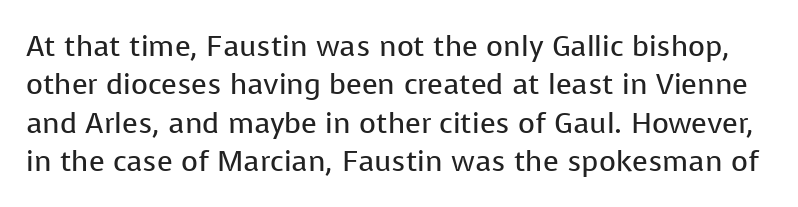
The image shows 29 px regular-weight sans-serif type, upright; set normal line spacing (1.32x), normal letter spacing, not underlined; low stroke contrast and a medium x-height.
